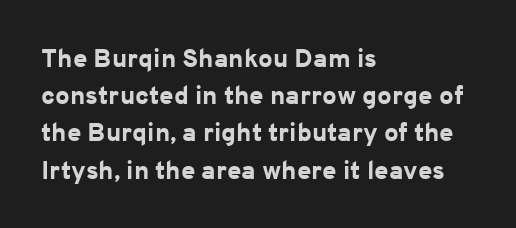
Notice how descenders clear the ascenders below comfortably — that's standard leading. Compared with an ordinary text face, these strokes are far heavier — a full bold. Compared with typical body copy, the letter spacing here is the same. Italic: no, the glyphs are upright roman. The rag falls on the right side of this text block. Descenders hang freely into open space.
